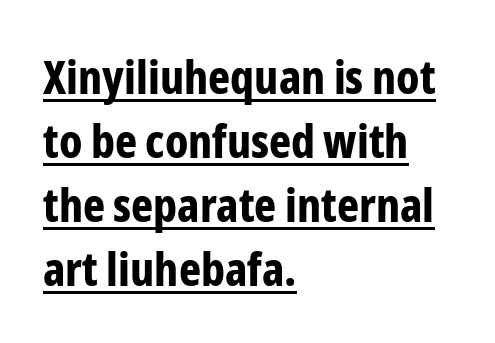
{"serif": "no", "italic": "no", "bold": "yes", "weight": "bold", "width": "condensed", "stroke_contrast": "low", "x_height": "medium", "monospaced": "no", "underline": "yes", "align": "left", "line_spacing": "normal", "line_spacing_ratio": 1.36, "letter_spacing": "normal", "letter_spacing_em": 0.0, "glyph_px": 47}
